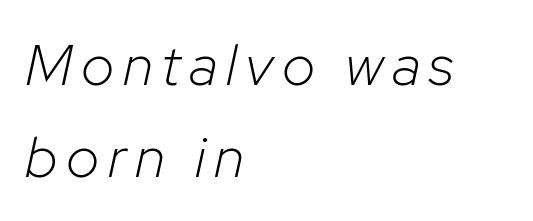
These lines sit exactly where default settings would place them. Honestly, there is no underline to notice here at all. When letters slant like this, we call the style italic. This sample has the flowing, uneven cadence of proportional lettering. No extra ink here — the face is not bold.
